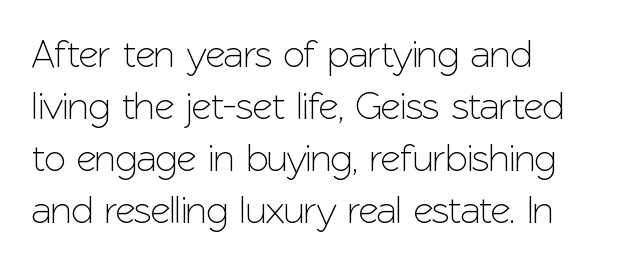
{"serif": "no", "italic": "no", "width": "normal", "stroke_contrast": "low", "x_height": "medium", "monospaced": "no", "underline": "no", "align": "left", "line_spacing": "normal", "line_spacing_ratio": 1.33, "letter_spacing": "normal", "letter_spacing_em": 0.0, "glyph_px": 39}
